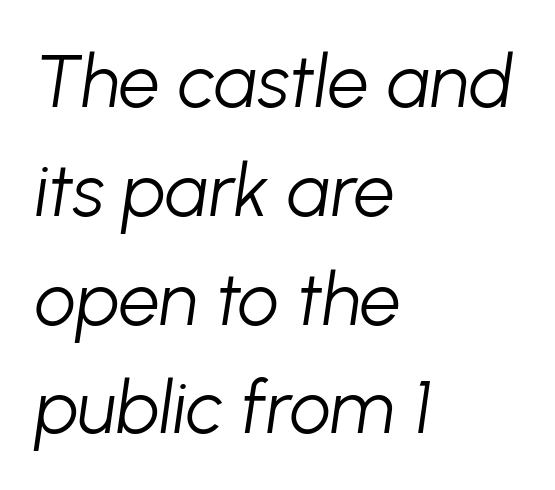
Yep, that's italic — everything's leaning. Line starts are locked; line ends wander. Do the characters align in a grid? No, the font is proportional. Vertical stems look standard width or narrower in stroke. Standard letterfit; no display-style spreading of the glyphs.
